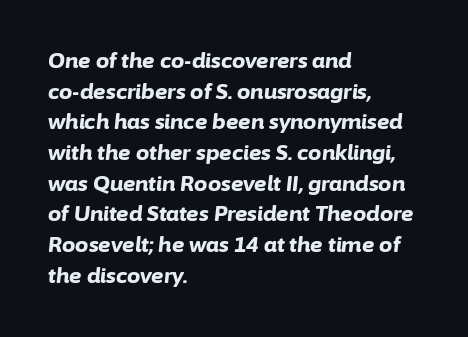
The image shows 21 px bold type, italic (leaning right); set left-aligned, normal line spacing (1.46x), normal letter spacing, not underlined.
